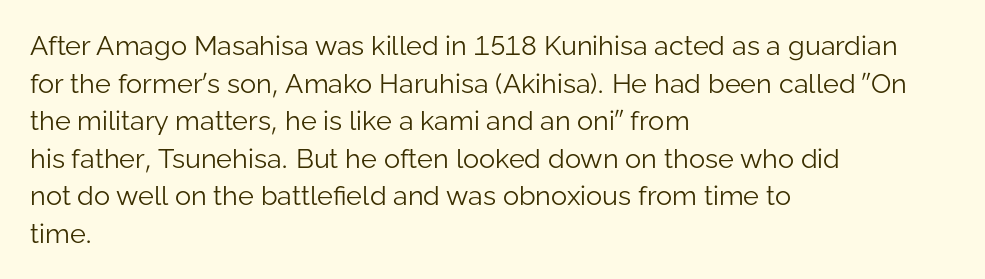
Q: Is the text bold? A: No.
Q: Is the text italic (slanted)? A: No, it is upright.
Q: Is the text underlined? A: No.
Q: How is the paragraph aligned? A: Left-aligned.
Q: Is the spacing between letters normal or unusually wide? A: Normal.
Q: Is the spacing between lines tight, normal or loose? A: Normal.
